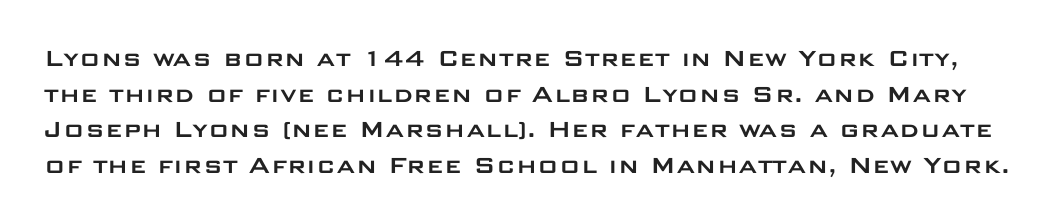
No extra tracking has been applied to these lines. A sans-serif font was chosen for this passage. Clear beneath every line of the passage. Proportional: the letters do not fall into vertical columns. Each new line begins a customary step beneath the previous one. Ordinary non-slanted type is in use.
